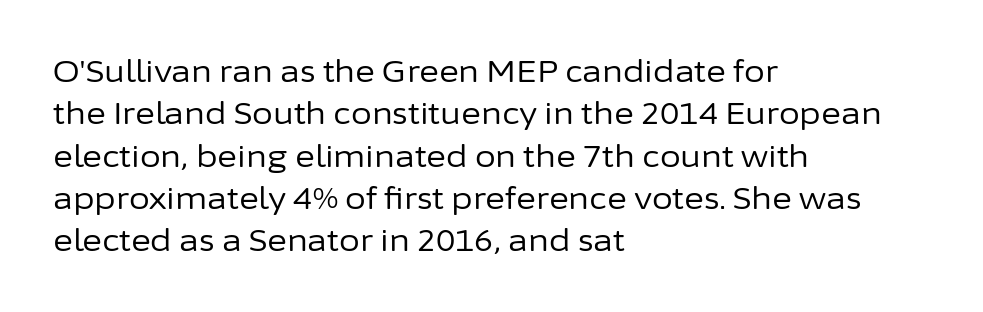
The image shows 30 px regular-weight sans-serif type, upright; set left-aligned, normal line spacing (1.41x), normal letter spacing, not underlined; low stroke contrast and a medium x-height.
